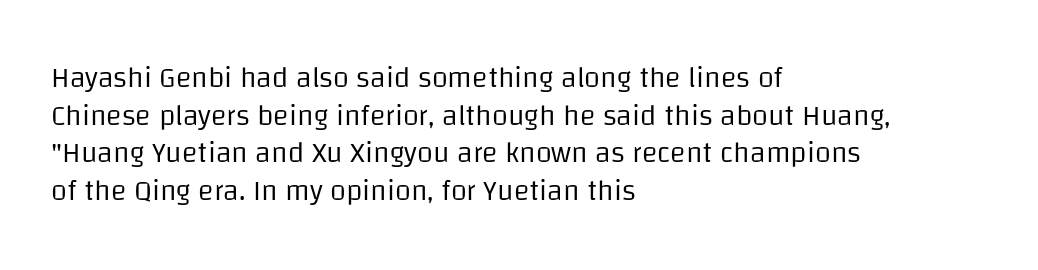
{"serif": "no", "italic": "no", "bold": "no", "weight": "regular", "width": "normal", "stroke_contrast": "low", "x_height": "large", "monospaced": "no", "underline": "no", "align": "left", "line_spacing": "normal", "line_spacing_ratio": 1.3, "letter_spacing": "normal", "letter_spacing_em": 0.0, "glyph_px": 29}
